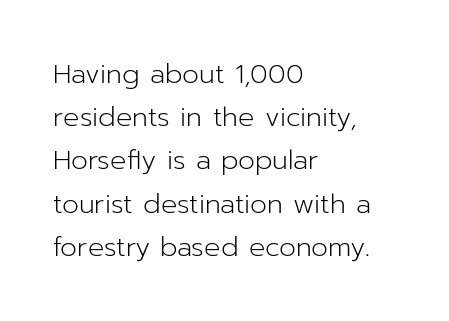
{"italic": "no", "bold": "no", "underline": "no", "align": "left", "line_spacing": "normal", "line_spacing_ratio": 1.6, "letter_spacing": "normal", "letter_spacing_em": 0.0, "glyph_px": 27}
